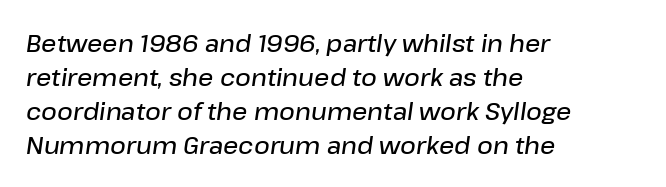
Q: Is the text bold? A: Semi-bold.
Q: Is the text italic (slanted)? A: Yes, it leans right by about 8 degrees.
Q: Is the text underlined? A: No.
Q: How is the paragraph aligned? A: Left-aligned.
Q: Is the spacing between letters normal or unusually wide? A: Normal.
Q: Is the spacing between lines tight, normal or loose? A: Normal.
